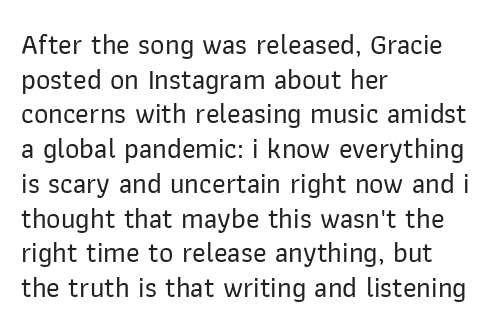
The image shows 28 px sans-serif type, upright; set left-aligned, line spacing 1.24x, normal letter spacing, not underlined; low stroke contrast and a medium x-height.
